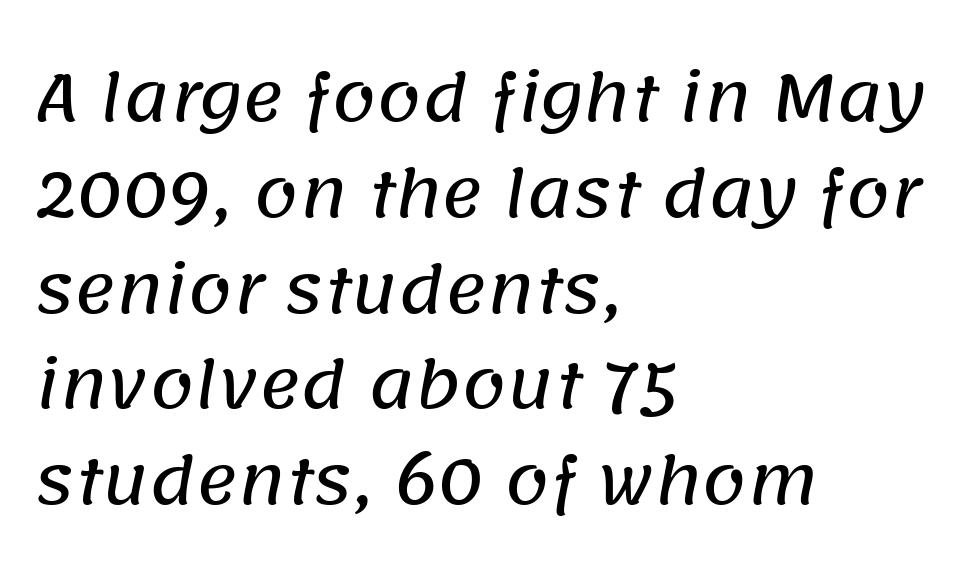
{"serif": "no", "width": "normal", "stroke_contrast": "low", "x_height": "large", "monospaced": "no", "underline": "no", "align": "left", "line_spacing": "normal", "line_spacing_ratio": 1.52, "letter_spacing": "normal", "letter_spacing_em": 0.0, "glyph_px": 63}
